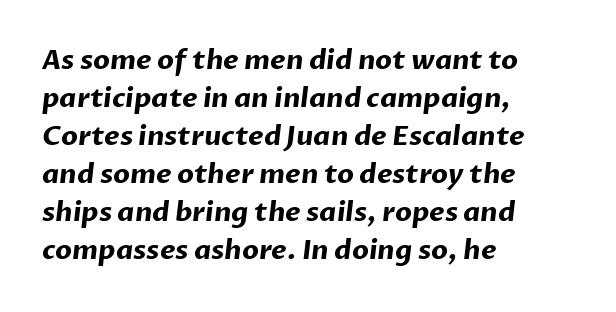
{"bold": "yes", "underline": "no", "align": "left", "line_spacing": "normal", "line_spacing_ratio": 1.41, "letter_spacing": "normal", "letter_spacing_em": 0.0, "glyph_px": 27}
